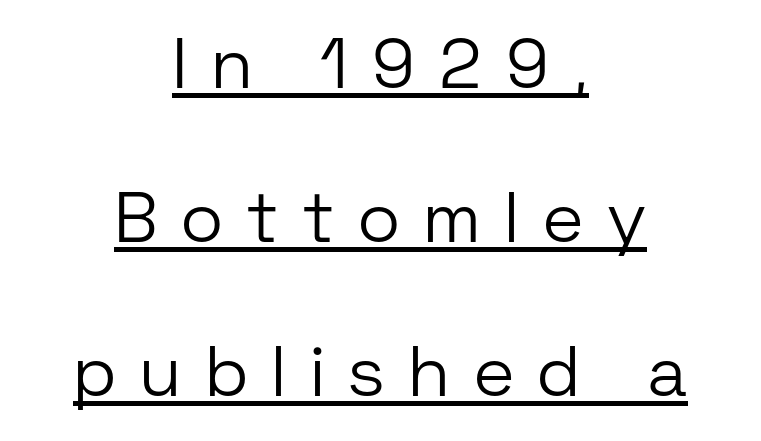
The image shows 71 px light sans-serif type, upright; set centered, loose line spacing (2.17x), unusually wide letter spacing (+0.36 em), underlined; low stroke contrast and a medium x-height.
